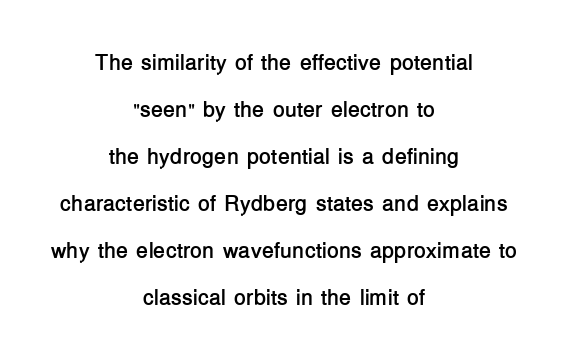
{"italic": "no", "bold": "yes", "underline": "no", "align": "center", "line_spacing": "loose", "line_spacing_ratio": 2.14, "letter_spacing": "normal", "letter_spacing_em": 0.0, "glyph_px": 22}
